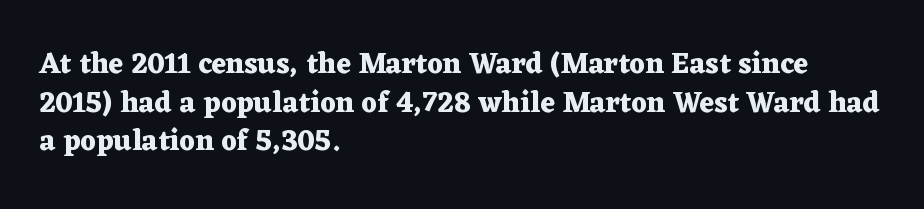
The image shows 29 px heavy, wide serif type, upright; set left-aligned, normal line spacing (1.33x), normal letter spacing, not underlined; medium stroke contrast and a medium x-height.
